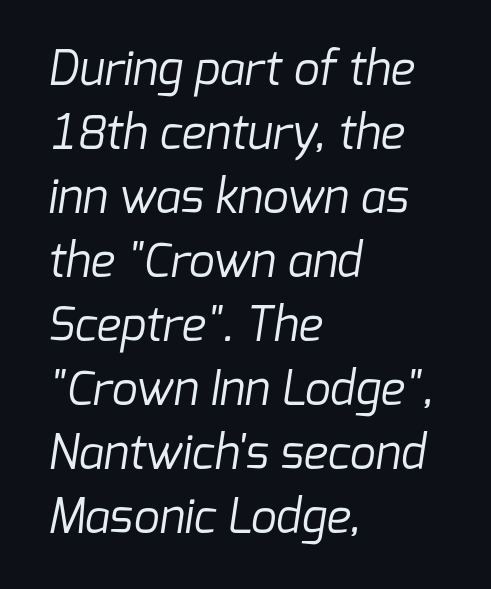
The image shows 46 px regular-weight sans-serif type; set left-aligned, normal line spacing (1.39x), normal letter spacing, not underlined; low stroke contrast and a medium x-height.
